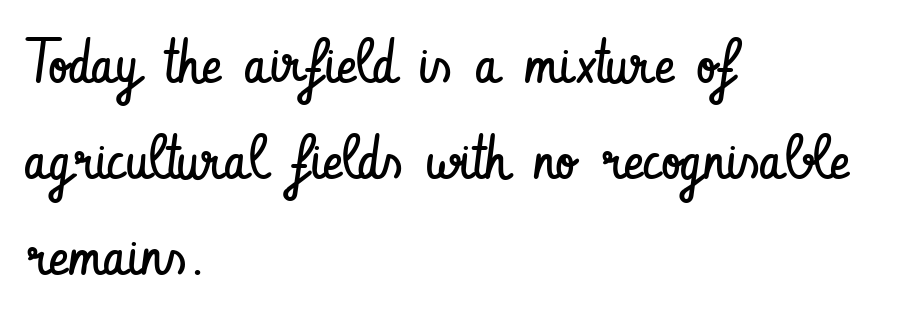
{"serif": "no", "italic": "no", "bold": "no", "weight": "regular", "width": "condensed", "stroke_contrast": "low", "x_height": "small", "monospaced": "no", "underline": "no", "align": "left", "line_spacing": "normal", "line_spacing_ratio": 1.57, "letter_spacing": "normal", "letter_spacing_em": 0.0, "glyph_px": 61}
